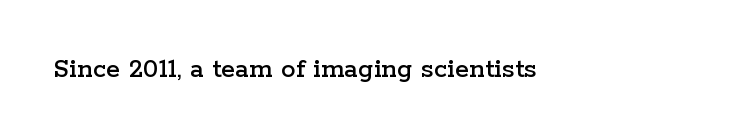
{"serif": "yes", "italic": "no", "width": "wide", "stroke_contrast": "low", "x_height": "medium", "monospaced": "no", "underline": "no", "letter_spacing": "normal", "letter_spacing_em": 0.0, "glyph_px": 29}
